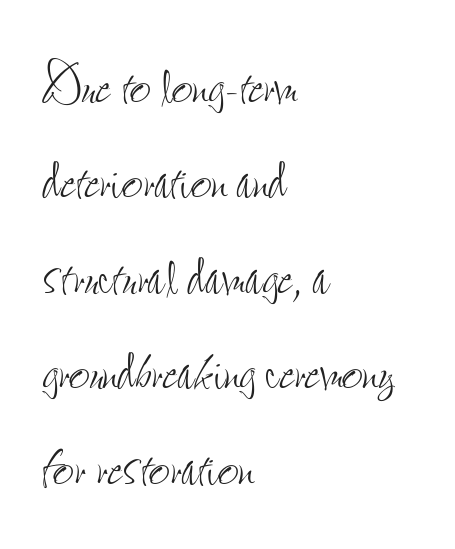
The image shows 74 px thin, condensed type; set left-aligned, normal line spacing (1.29x), normal letter spacing, not underlined; low stroke contrast and a small x-height.
